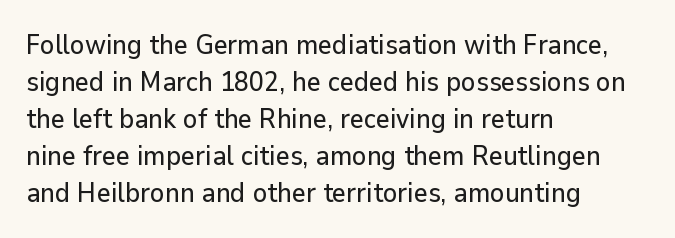
{"italic": "no", "underline": "no", "align": "left", "line_spacing": "normal", "line_spacing_ratio": 1.37, "letter_spacing": "normal", "letter_spacing_em": 0.0, "glyph_px": 27}
